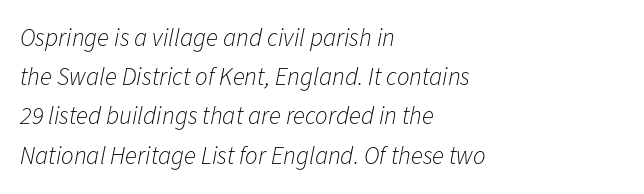
On a weight scale, this lands at 450 or below. Rendered with sloped, italic letterforms. Descenders hang freely into open space. Notice how the passage keeps a crisp vertical edge on the left only.
